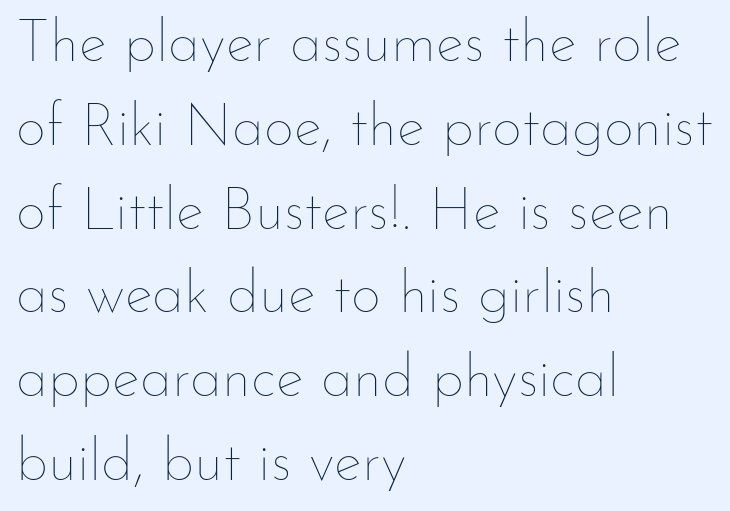
Q: Is the text bold? A: No.
Q: Is the text italic (slanted)? A: No, it is upright.
Q: Is the text underlined? A: No.
Q: How is the paragraph aligned? A: Left-aligned.
Q: Is the spacing between letters normal or unusually wide? A: Normal.
Q: Is the spacing between lines tight, normal or loose? A: Normal.
Q: Width (condensed, normal, or wide)? A: Normal.
Q: Stroke contrast? A: Low.
Q: x-height? A: Small.
Q: Monospaced? A: No.
